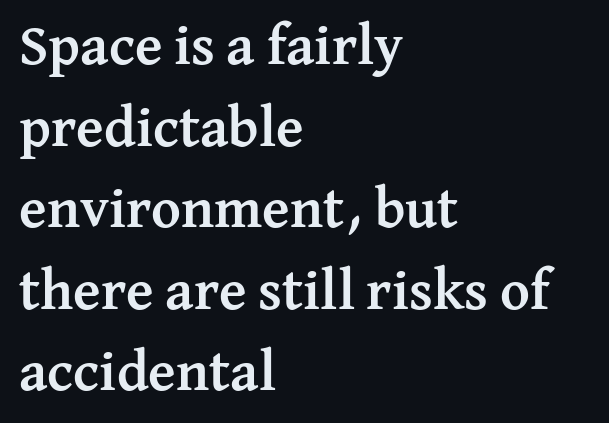
{"serif": "yes", "italic": "no", "bold": "yes", "weight": "semibold", "width": "normal", "stroke_contrast": "medium", "x_height": "medium", "monospaced": "no", "underline": "no", "align": "left", "line_spacing": "normal", "line_spacing_ratio": 1.43, "letter_spacing": "normal", "letter_spacing_em": 0.0, "glyph_px": 57}
